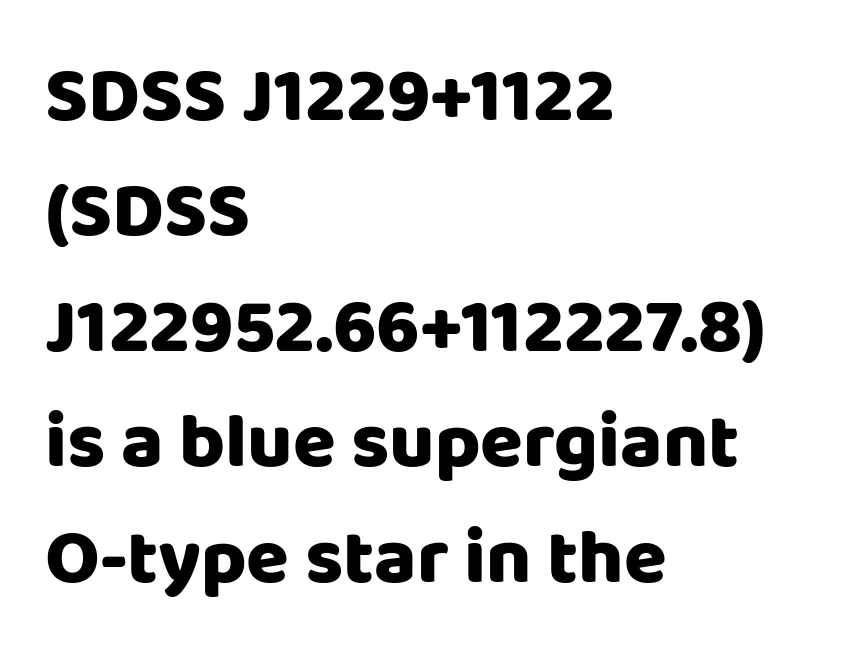
Q: Is the text italic (slanted)? A: No, it is upright.
Q: Is the typeface a serif or a sans-serif typeface? A: Sans-serif.
Q: Is the text underlined? A: No.
Q: How is the paragraph aligned? A: Left-aligned.
Q: Is the spacing between letters normal or unusually wide? A: Normal.
Q: Is the spacing between lines tight, normal or loose? A: Normal.
Q: Width (condensed, normal, or wide)? A: Normal.
Q: Stroke contrast? A: Low.
Q: x-height? A: Large.
Q: Monospaced? A: No.
